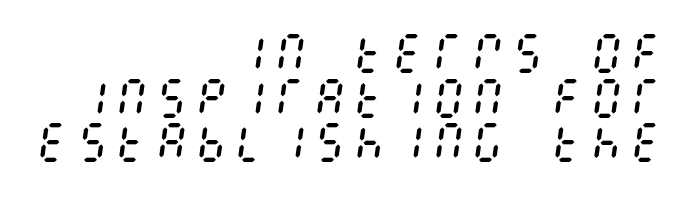
Q: Is the text bold? A: No.
Q: Is the text italic (slanted)? A: Yes, it leans right by about 8 degrees.
Q: Is the text underlined? A: No.
Q: How is the paragraph aligned? A: Right-aligned.
Q: Is the spacing between lines tight, normal or loose? A: Tight.
Q: Width (condensed, normal, or wide)? A: Condensed.
Q: Stroke contrast? A: Medium.
Q: x-height? A: Large.
